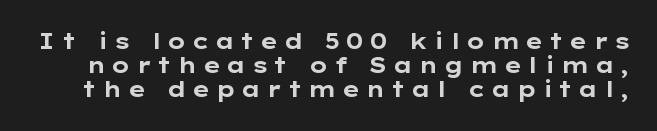
Q: Is the text bold? A: Yes.
Q: Is the text italic (slanted)? A: No, it is upright.
Q: Is the text underlined? A: No.
Q: Is the spacing between letters normal or unusually wide? A: Unusually wide.
Q: Is the spacing between lines tight, normal or loose? A: Tight.
